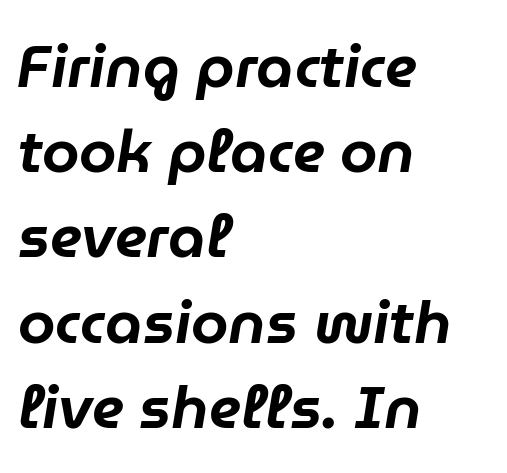
{"italic": "yes", "lean": "right", "slant_degrees": 9, "width": "normal", "stroke_contrast": "low", "x_height": "medium", "monospaced": "no", "underline": "no", "align": "left", "line_spacing": "normal", "line_spacing_ratio": 1.42, "letter_spacing": "normal", "letter_spacing_em": 0.0, "glyph_px": 60}
